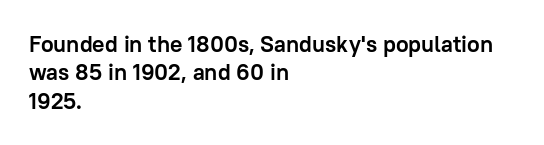
Q: Is the text bold? A: Yes.
Q: Is the text italic (slanted)? A: No, it is upright.
Q: Is the text underlined? A: No.
Q: How is the paragraph aligned? A: Left-aligned.
Q: Is the spacing between letters normal or unusually wide? A: Normal.
